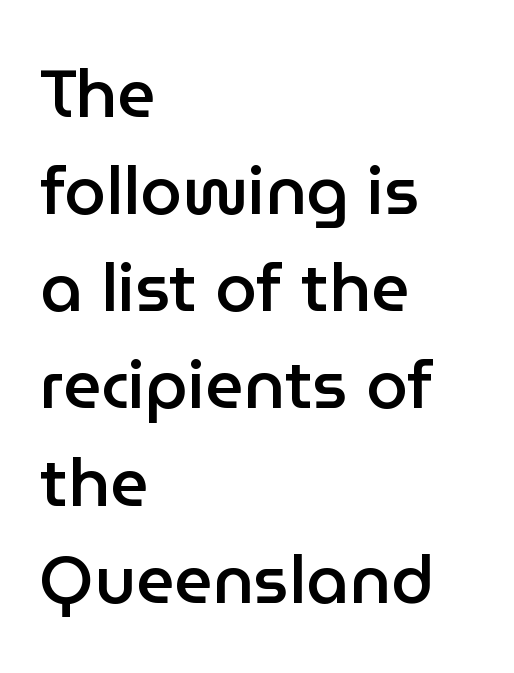
The image shows 67 px semibold sans-serif type, upright; set left-aligned, normal line spacing (1.45x), normal letter spacing, not underlined; low stroke contrast and a medium x-height.
